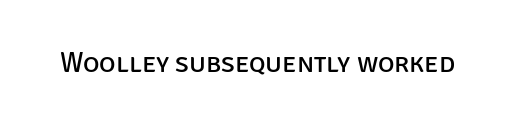
{"serif": "no", "italic": "no", "bold": "no", "weight": "regular", "width": "normal", "stroke_contrast": "low", "x_height": "large", "monospaced": "no", "underline": "no", "letter_spacing": "normal", "letter_spacing_em": 0.0, "glyph_px": 28}
